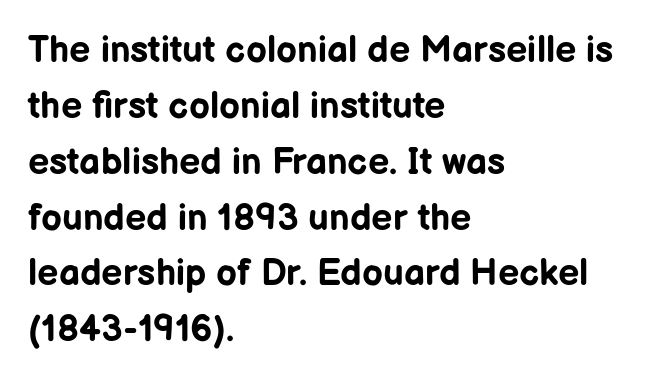
{"serif": "no", "italic": "no", "bold": "yes", "weight": "bold", "width": "normal", "stroke_contrast": "low", "x_height": "medium", "monospaced": "no", "underline": "no", "align": "left", "line_spacing": "normal", "line_spacing_ratio": 1.51, "letter_spacing": "normal", "letter_spacing_em": 0.0, "glyph_px": 37}
